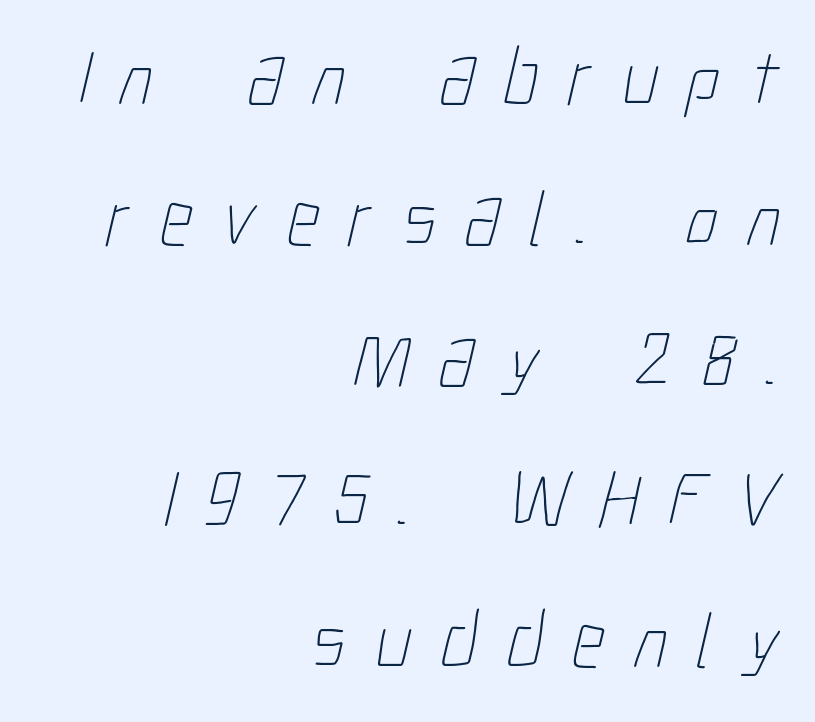
The image shows 80 px thin, condensed type; set right-aligned, line spacing 1.76x, unusually wide letter spacing (+0.37 em), not underlined; low stroke contrast and a medium x-height.
